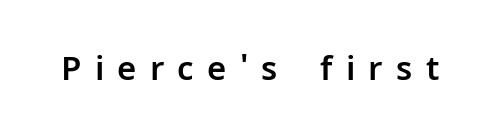
{"serif": "no", "italic": "no", "width": "normal", "stroke_contrast": "low", "x_height": "medium", "monospaced": "no", "underline": "no", "letter_spacing": "wide", "letter_spacing_em": 0.4, "glyph_px": 33}
